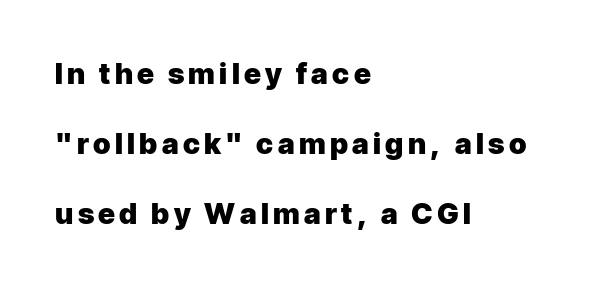
{"serif": "no", "italic": "no", "bold": "yes", "weight": "heavy", "width": "normal", "stroke_contrast": "low", "x_height": "medium", "monospaced": "no", "underline": "no", "align": "left", "line_spacing": "loose", "line_spacing_ratio": 2.42, "glyph_px": 29}
